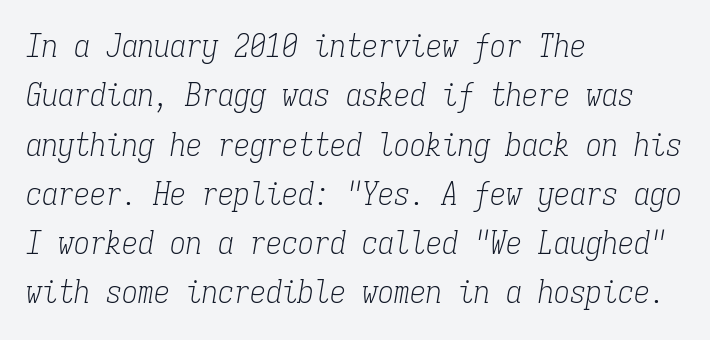
These lines are rendered in a fixed-pitch font. This sample uses an oblique cut, with every glyph tilted off the vertical. The compositor pushed each line to the left boundary. This rendering features lettering with no underline.
